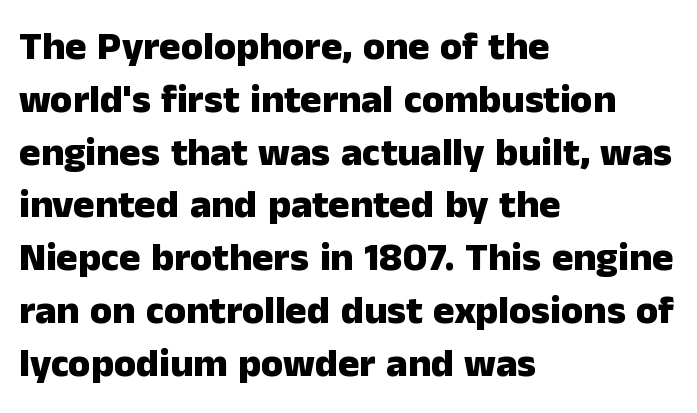
The type sits square on the baseline with zero lean. Its strokes are broad and dark, the hallmark of bold type. Varying glyph widths throughout — classic text-font behaviour. This sample keeps an unexceptional amount of space between lines.
